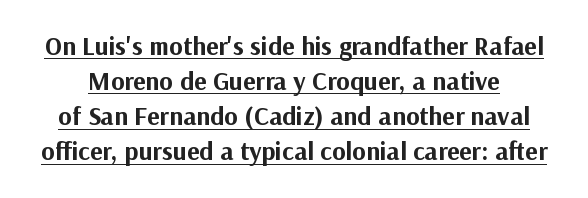
Somebody hit Ctrl+U on this one — the words are underlined. Interline gaps are of average width in this sample. No extra tracking has been applied to these lines. The passage shown is emphatically bold. This is roman type, the default non-slanted kind.
